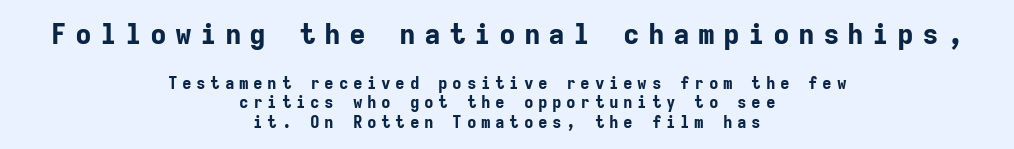
The typography opts for an upright posture over an oblique one. Regarding serifs, this sample does without them. Caption: upper text group enlarged, lower text group reduced. This sample has the even, mechanical cadence of fixed-width lettering.
